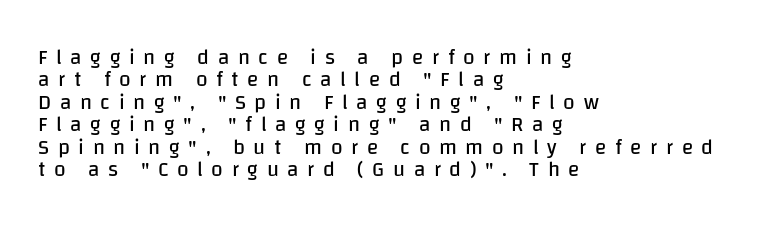
{"italic": "no", "bold": "no", "underline": "no", "align": "left", "line_spacing": "tight", "line_spacing_ratio": 1.07, "letter_spacing": "wide", "letter_spacing_em": 0.41, "glyph_px": 21}
